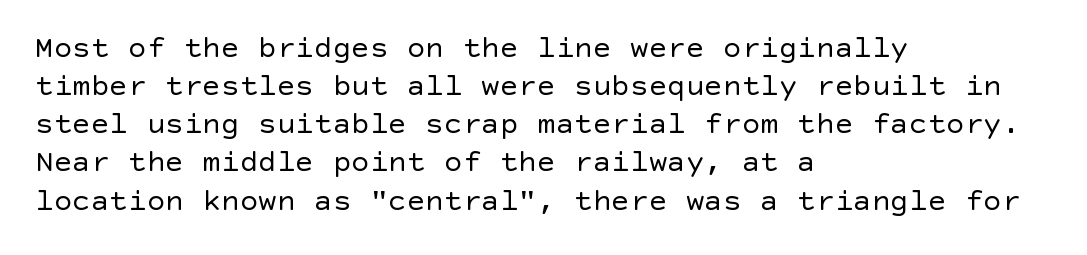
The image shows 31 px regular-weight sans-serif type, upright; set left-aligned, line spacing 1.23x, normal letter spacing, not underlined; a large x-height.
